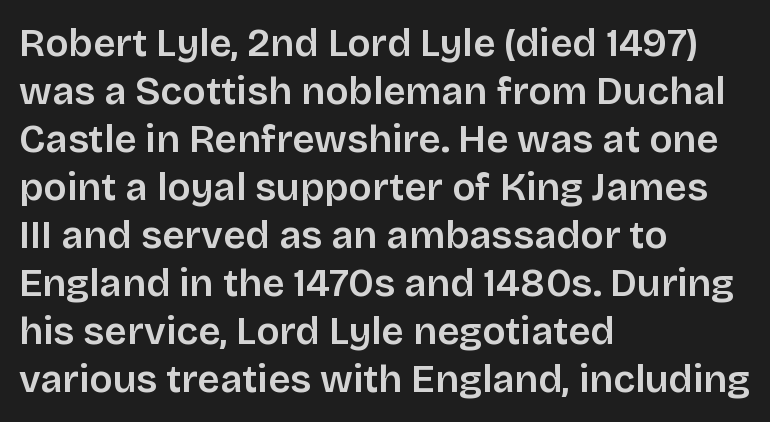
{"serif": "no", "italic": "no", "width": "normal", "stroke_contrast": "low", "x_height": "large", "monospaced": "no", "underline": "no", "align": "left", "line_spacing_ratio": 1.23, "letter_spacing": "normal", "letter_spacing_em": 0.0, "glyph_px": 39}
